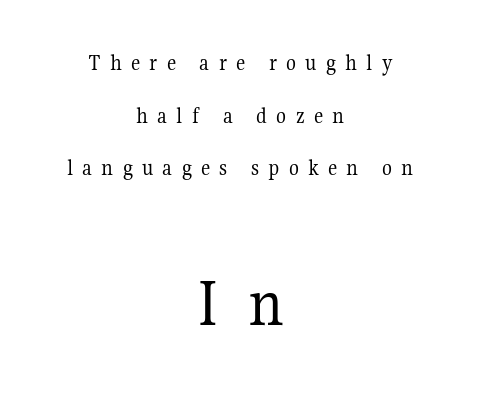
{"serif": "yes", "italic": "no", "bold": "no", "weight": "regular", "width": "normal", "stroke_contrast": "medium", "x_height": "medium", "monospaced": "no", "underline": "no", "align": "center", "line_spacing": "loose", "line_spacing_ratio": 2.29, "letter_spacing": "wide", "letter_spacing_em": 0.4, "larger_block": "second", "size_ratio": 3.0, "glyph_px": 69}
